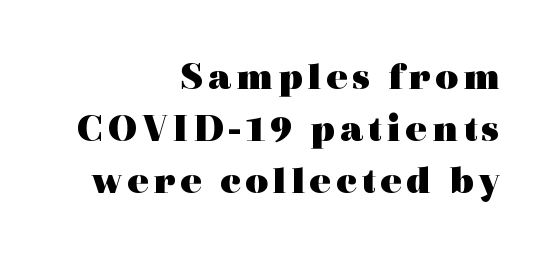
{"serif": "yes", "italic": "no", "bold": "yes", "weight": "heavy", "width": "wide", "x_height": "medium", "monospaced": "no", "underline": "no", "align": "right", "line_spacing": "normal", "line_spacing_ratio": 1.3, "glyph_px": 40}
